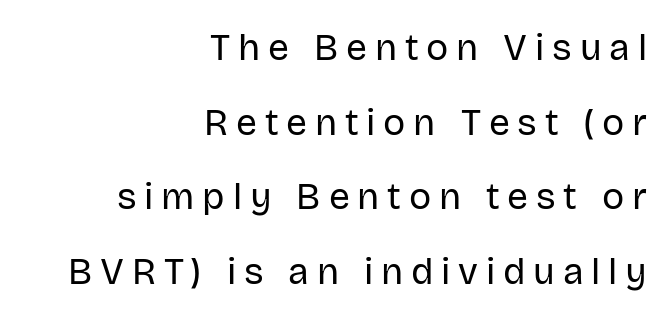
{"serif": "no", "italic": "no", "bold": "no", "weight": "regular", "width": "normal", "stroke_contrast": "low", "x_height": "large", "monospaced": "no", "underline": "no", "align": "right", "line_spacing": "loose", "line_spacing_ratio": 2.02, "letter_spacing": "wide", "letter_spacing_em": 0.21, "glyph_px": 37}
